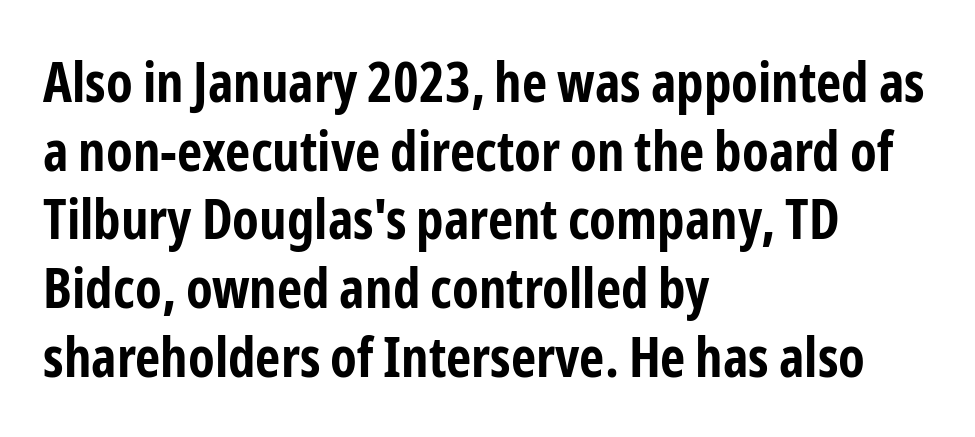
The typesetter chose a ragged-right arrangement here. The typeface chosen for these lines omits serifs. Look at the tracking — it's just the regular setting, nothing added. Posture: upright roman. Think of a printed novel: that variable character pitch is what you see here.
